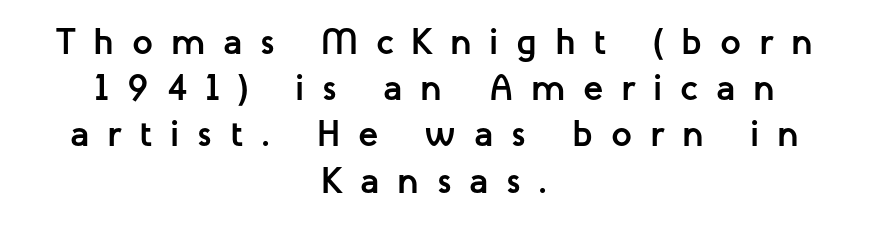
{"serif": "no", "italic": "no", "bold": "yes", "weight": "semibold", "width": "normal", "stroke_contrast": "low", "x_height": "medium", "monospaced": "no", "underline": "no", "align": "center", "line_spacing": "normal", "line_spacing_ratio": 1.25, "letter_spacing": "wide", "letter_spacing_em": 0.48, "glyph_px": 37}
